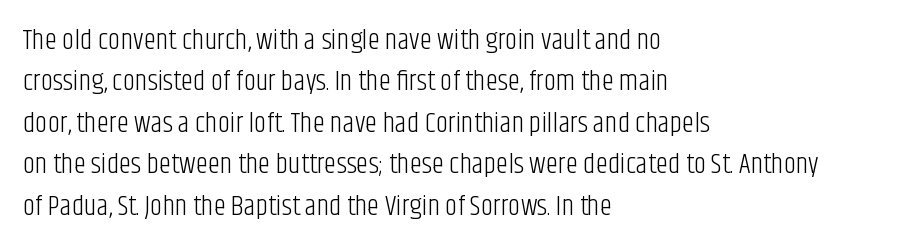
Q: Is the text bold? A: No.
Q: Is the text italic (slanted)? A: No, it is upright.
Q: Is the typeface a serif or a sans-serif typeface? A: Sans-serif.
Q: Is the text underlined? A: No.
Q: How is the paragraph aligned? A: Left-aligned.
Q: Is the spacing between letters normal or unusually wide? A: Normal.
Q: Is the spacing between lines tight, normal or loose? A: Normal.
Q: Width (condensed, normal, or wide)? A: Condensed.
Q: Stroke contrast? A: Low.
Q: x-height? A: Large.
Q: Monospaced? A: No.
